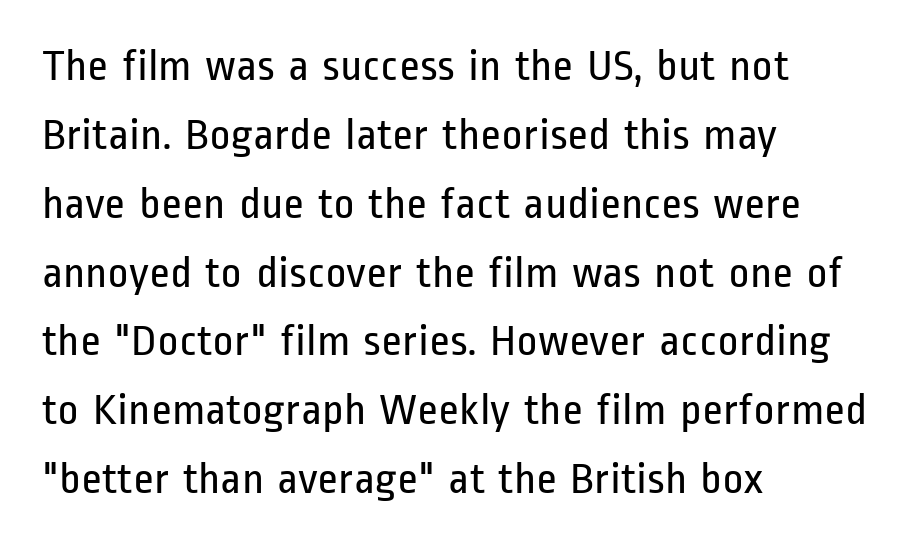
Q: Is the text bold? A: No.
Q: Is the text italic (slanted)? A: No, it is upright.
Q: Is the typeface a serif or a sans-serif typeface? A: Sans-serif.
Q: Is the text underlined? A: No.
Q: How is the paragraph aligned? A: Left-aligned.
Q: Is the spacing between letters normal or unusually wide? A: Normal.
Q: Is the spacing between lines tight, normal or loose? A: Normal.
Q: Width (condensed, normal, or wide)? A: Condensed.
Q: Stroke contrast? A: Low.
Q: x-height? A: Medium.
Q: Monospaced? A: No.
